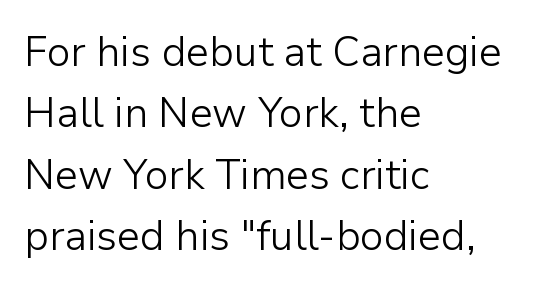
Q: Is the text bold? A: No.
Q: Is the text italic (slanted)? A: No, it is upright.
Q: Is the typeface a serif or a sans-serif typeface? A: Sans-serif.
Q: Is the text underlined? A: No.
Q: How is the paragraph aligned? A: Left-aligned.
Q: Is the spacing between letters normal or unusually wide? A: Normal.
Q: Is the spacing between lines tight, normal or loose? A: Normal.
Q: Width (condensed, normal, or wide)? A: Normal.
Q: Stroke contrast? A: Low.
Q: x-height? A: Medium.
Q: Monospaced? A: No.
